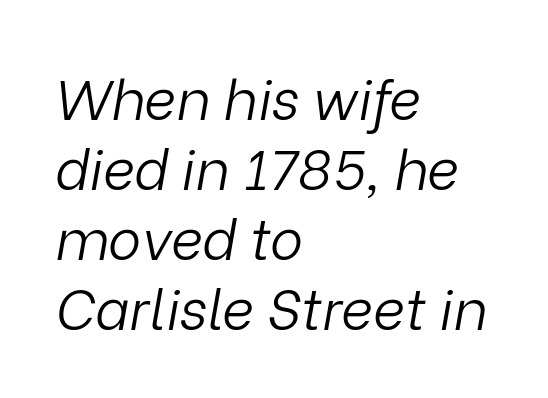
Q: Is the text bold? A: No.
Q: Is the text italic (slanted)? A: Yes, it leans right by about 9 degrees.
Q: Is the text underlined? A: No.
Q: How is the paragraph aligned? A: Left-aligned.
Q: Is the spacing between letters normal or unusually wide? A: Normal.
Q: Is the spacing between lines tight, normal or loose? A: Normal.
Q: Width (condensed, normal, or wide)? A: Normal.
Q: Stroke contrast? A: Low.
Q: x-height? A: Medium.
Q: Monospaced? A: No.
